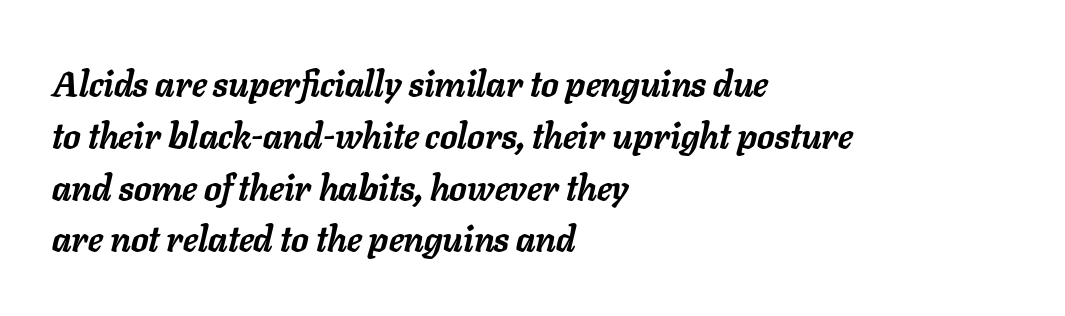
Q: Is the text bold? A: Yes.
Q: Is the text italic (slanted)? A: Yes, it leans right by about 11 degrees.
Q: Is the text underlined? A: No.
Q: How is the paragraph aligned? A: Left-aligned.
Q: Is the spacing between letters normal or unusually wide? A: Normal.
Q: Is the spacing between lines tight, normal or loose? A: Normal.
Q: Width (condensed, normal, or wide)? A: Normal.
Q: Stroke contrast? A: Low.
Q: x-height? A: Medium.
Q: Monospaced? A: No.
